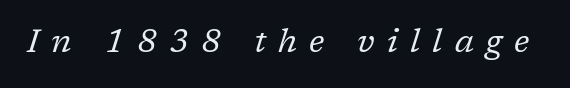
A bare baseline throughout the passage. Tall strokes in this sample are angled rather than plumb. Compared with a typical body face, this is equally light or lighter still. Someone cranked the tracking dial way up on this one.
